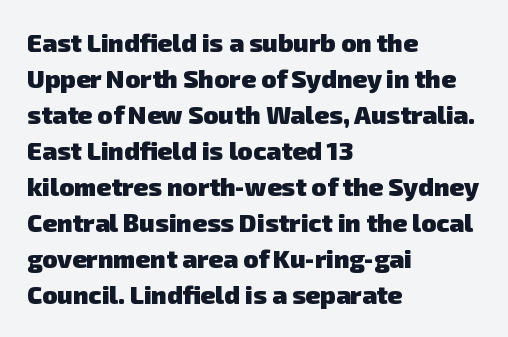
The image shows 25 px bold type; set left-aligned, normal line spacing (1.44x), normal letter spacing, not underlined.
